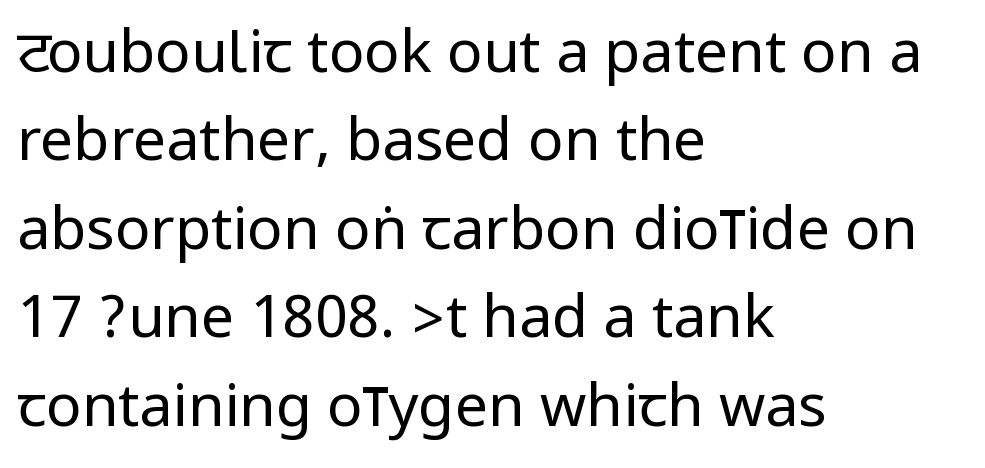
The image shows 59 px regular-weight, condensed sans-serif type, upright; set left-aligned, normal line spacing (1.5x), normal letter spacing, not underlined; low stroke contrast.
